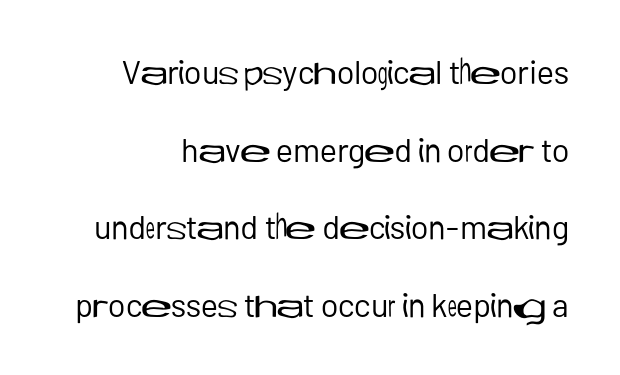
The image shows 33 px regular-weight sans-serif type, upright; set loose line spacing (2.35x), normal letter spacing, not underlined; low stroke contrast and a medium x-height.
